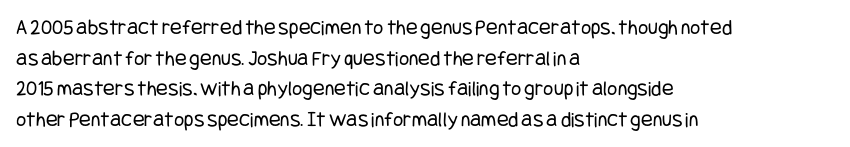
{"italic": "no", "bold": "no", "underline": "no", "align": "left", "line_spacing": "normal", "line_spacing_ratio": 1.39, "letter_spacing": "normal", "letter_spacing_em": 0.0, "glyph_px": 22}
